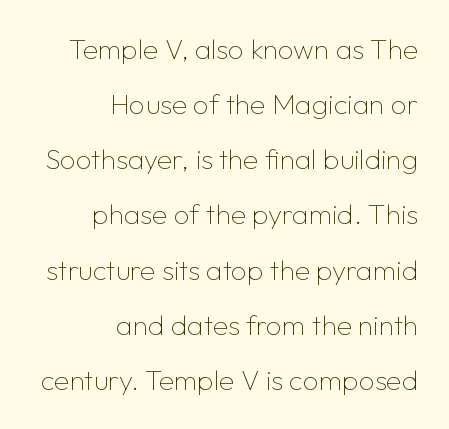
Q: Is the text bold? A: No.
Q: Is the text italic (slanted)? A: No, it is upright.
Q: Is the typeface a serif or a sans-serif typeface? A: Sans-serif.
Q: Is the text underlined? A: No.
Q: How is the paragraph aligned? A: Right-aligned.
Q: Is the spacing between letters normal or unusually wide? A: Normal.
Q: Is the spacing between lines tight, normal or loose? A: Loose.
Q: Width (condensed, normal, or wide)? A: Normal.
Q: Stroke contrast? A: Low.
Q: x-height? A: Medium.
Q: Monospaced? A: No.
